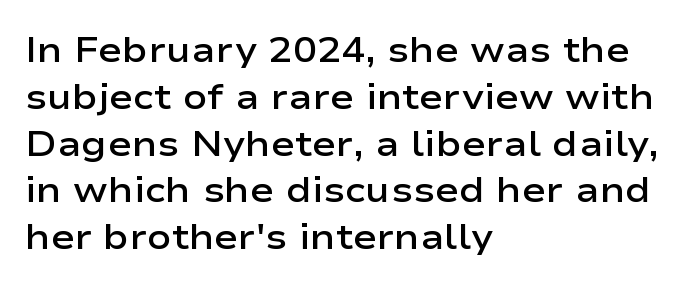
{"serif": "no", "italic": "no", "bold": "semi", "weight": "semibold", "width": "wide", "stroke_contrast": "low", "x_height": "medium", "monospaced": "no", "underline": "no", "align": "left", "line_spacing": "normal", "line_spacing_ratio": 1.3, "letter_spacing": "normal", "letter_spacing_em": 0.0, "glyph_px": 36}
